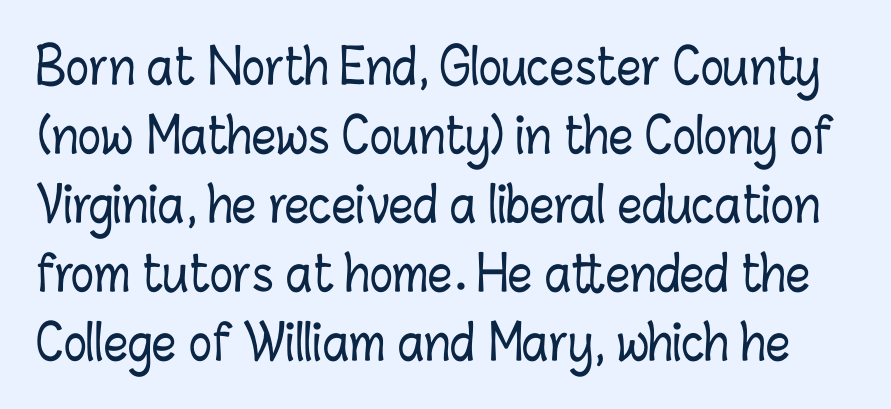
The image shows 48 px condensed type, upright; set normal line spacing (1.44x), normal letter spacing, not underlined; low stroke contrast and a medium x-height.
